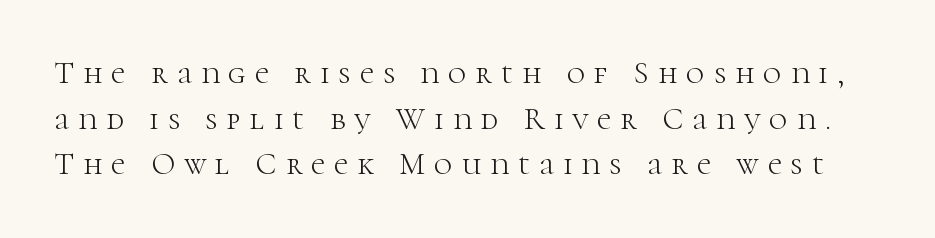
Q: Is the text bold? A: No.
Q: Is the text italic (slanted)? A: No, it is upright.
Q: Is the typeface a serif or a sans-serif typeface? A: Serif.
Q: Is the text underlined? A: No.
Q: Is the spacing between letters normal or unusually wide? A: Unusually wide.
Q: Is the spacing between lines tight, normal or loose? A: Normal.
Q: Width (condensed, normal, or wide)? A: Normal.
Q: Stroke contrast? A: High.
Q: x-height? A: Medium.
Q: Monospaced? A: No.
